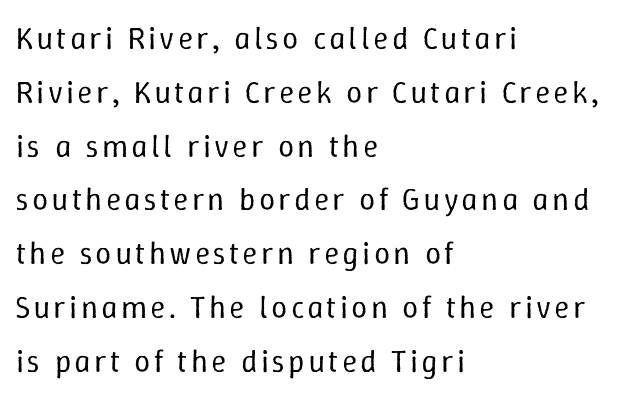
Q: Is the text bold? A: No.
Q: Is the text italic (slanted)? A: No, it is upright.
Q: Is the text underlined? A: No.
Q: How is the paragraph aligned? A: Left-aligned.
Q: Is the spacing between lines tight, normal or loose? A: Normal.
Q: Width (condensed, normal, or wide)? A: Normal.
Q: Stroke contrast? A: Low.
Q: x-height? A: Medium.
Q: Monospaced? A: No.
